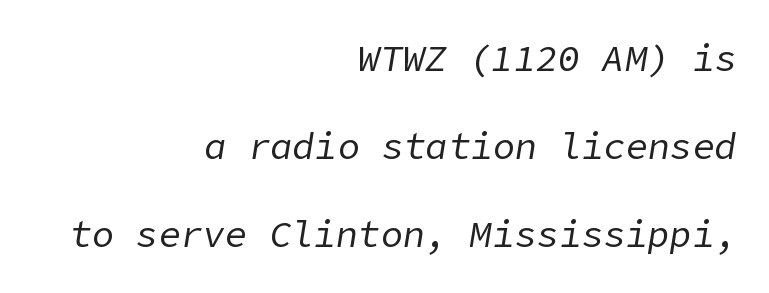
These lines stand farther apart than default settings would place them. Words float on clear page, feet unadorned. No extra ink here — the face is not bold. Nobody touched the tracking dial on this one. The compositor pushed each line to the right boundary. Tall strokes in this sample are angled rather than plumb.
